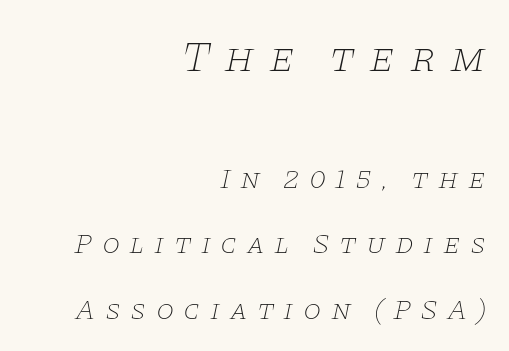
Think of a printed novel: that variable character pitch is what you see here. You could only call the tracking loose — the letters float apart. The paragraph has a hard right edge and a soft left edge. Emphasis-style slanted type is in use. The text was rendered using a seriffed face with decorative stroke endings.
